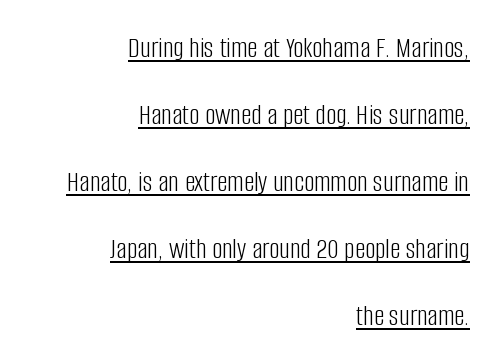
Q: Is the text bold? A: No.
Q: Is the text italic (slanted)? A: No, it is upright.
Q: Is the typeface a serif or a sans-serif typeface? A: Sans-serif.
Q: Is the text underlined? A: Yes.
Q: How is the paragraph aligned? A: Right-aligned.
Q: Is the spacing between letters normal or unusually wide? A: Normal.
Q: Is the spacing between lines tight, normal or loose? A: Loose.
Q: Width (condensed, normal, or wide)? A: Condensed.
Q: Stroke contrast? A: Low.
Q: x-height? A: Large.
Q: Monospaced? A: No.
